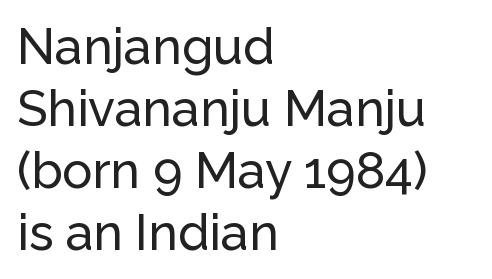
The image shows 50 px sans-serif type, upright; set left-aligned, line spacing 1.24x, normal letter spacing, not underlined; low stroke contrast and a medium x-height.
